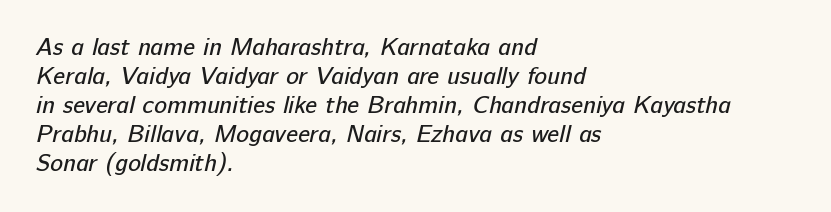
The image shows 24 px text type; set left-aligned, line spacing 1.21x, normal letter spacing, not underlined.
